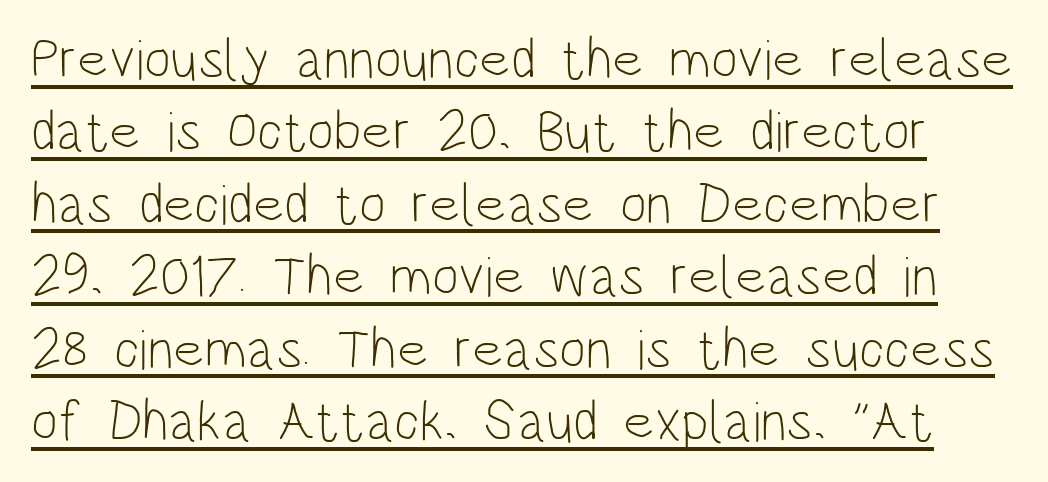
{"serif": "no", "italic": "no", "bold": "no", "weight": "light", "width": "condensed", "stroke_contrast": "low", "x_height": "large", "monospaced": "no", "underline": "yes", "line_spacing": "normal", "line_spacing_ratio": 1.27, "letter_spacing": "normal", "letter_spacing_em": 0.0, "glyph_px": 57}
